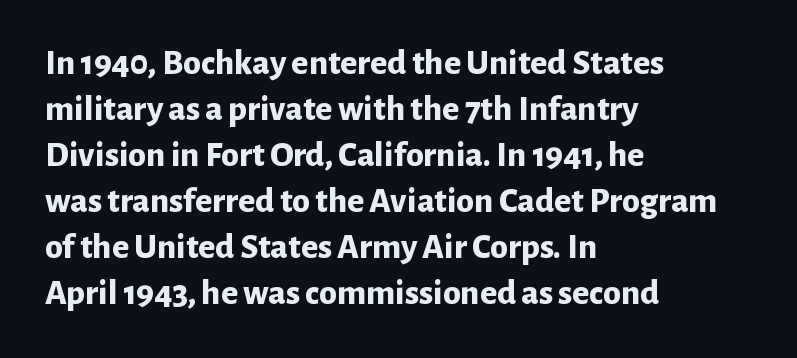
Observe the absence of serifs on each vertical stroke in this sample. Is this a fixed-width face? No — the glyphs have proportional, varying widths. The space beneath each line is pristine and unruled. Nope, not italic — everything's standing straight. Honestly, the row spacing looks completely unremarkable.
